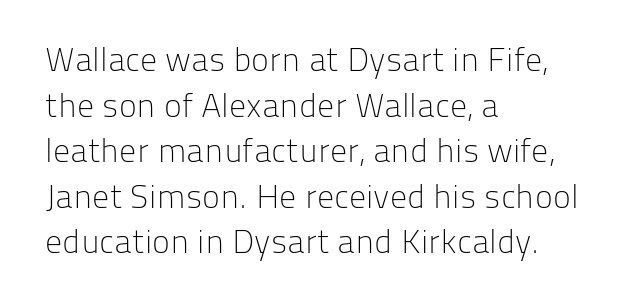
The image shows 34 px light sans-serif type, upright; set left-aligned, normal line spacing (1.34x), normal letter spacing, not underlined; low stroke contrast and a medium x-height.
